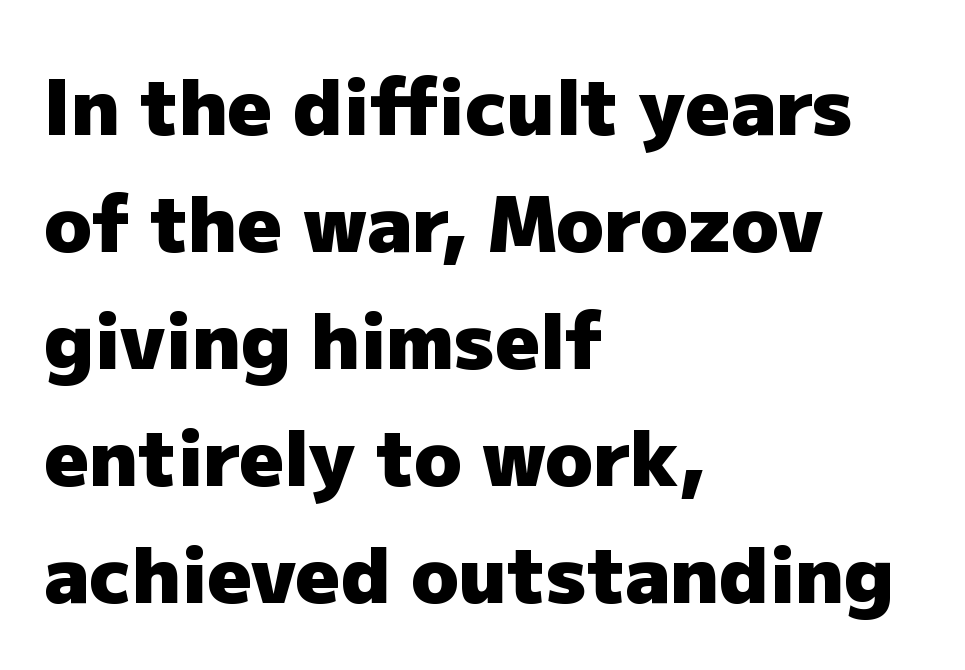
The image shows 78 px heavy sans-serif type, upright; set left-aligned, normal line spacing (1.5x), normal letter spacing, not underlined; low stroke contrast and a medium x-height.
